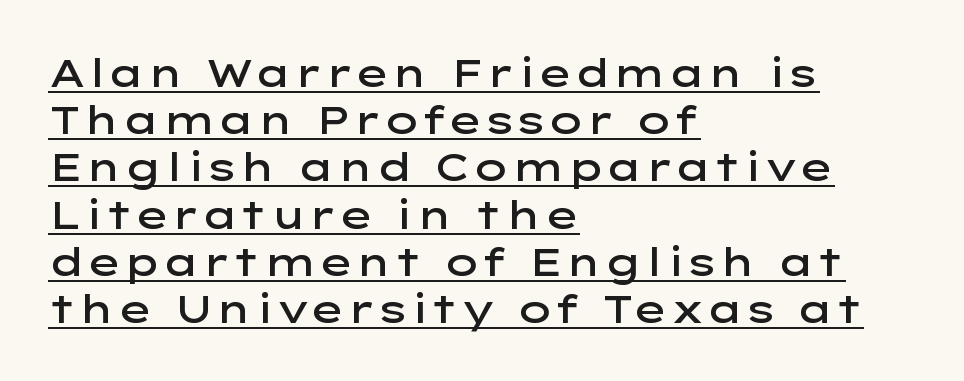
Notice how a bar underscores the lettering throughout. These lines carry some extra weight — a demibold, not a full bold. The axis of the letterforms is exactly vertical. These lines are rendered in a variable-pitch font. Glyph-to-glyph distance matches everyday printed text. Letterform terminals end flat and unadorned throughout the passage.
